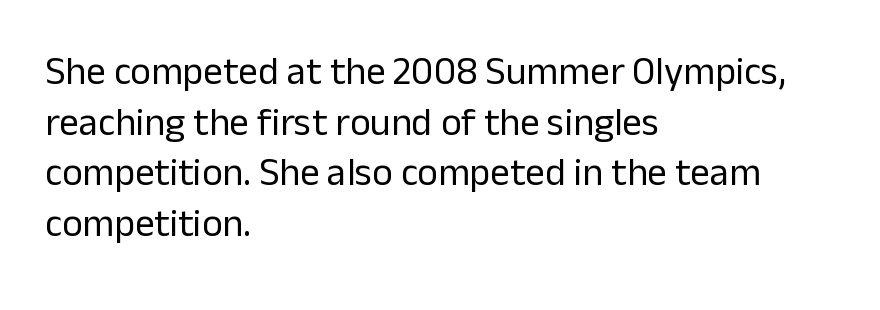
The image shows 39 px regular-weight sans-serif type, upright; set left-aligned, normal line spacing (1.3x), normal letter spacing, not underlined; low stroke contrast and a medium x-height.
